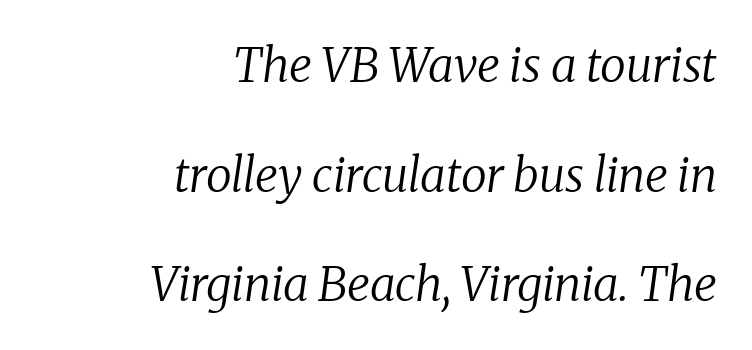
The letterforms sit shoulder to shoulder at normal distance. The lines are spread far apart with generous leading. Caption: face not bold, strokes unweighted. Character widths vary here, with narrow letters taking less room than wide ones.
